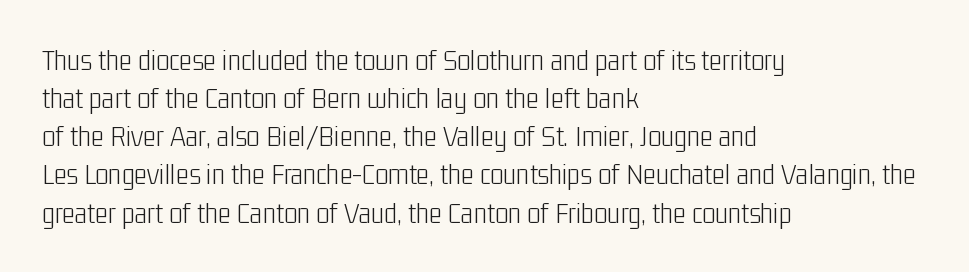
The image shows 31 px light, condensed sans-serif type, upright; set left-aligned, line spacing 1.23x, normal letter spacing, not underlined; low stroke contrast and a medium x-height.
